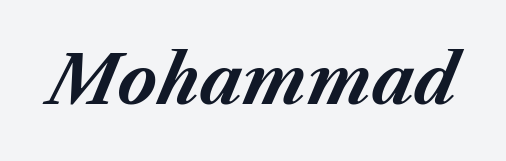
The image shows 67 px bold type, italic (leaning right); set normal letter spacing, not underlined; medium stroke contrast and a medium x-height.
